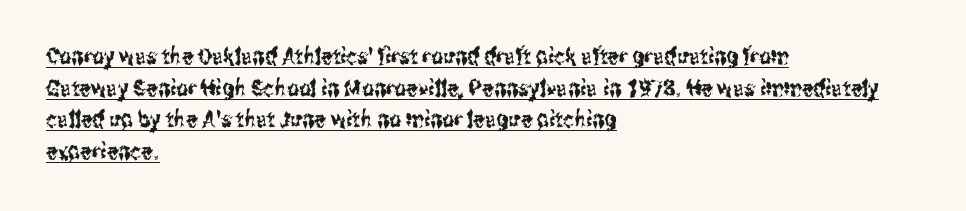
The image shows 23 px text type, upright; set left-aligned, normal line spacing (1.37x), normal letter spacing, underlined.
